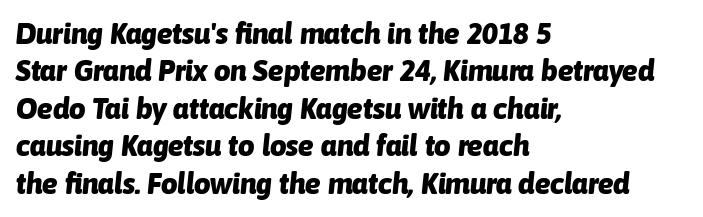
The zone under the glyphs is completely vacant. The specimen reads as italic at a glance. Horizontally, the lines are justified to the leading edge only. The rendering uses a moderate line-height, typical for paragraphs.
